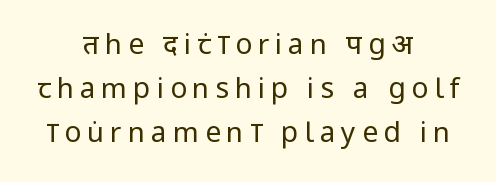
Q: Is the text bold? A: No.
Q: Is the text italic (slanted)? A: No, it is upright.
Q: Is the typeface a serif or a sans-serif typeface? A: Sans-serif.
Q: Is the text underlined? A: No.
Q: How is the paragraph aligned? A: Centered.
Q: Is the spacing between letters normal or unusually wide? A: Unusually wide.
Q: Is the spacing between lines tight, normal or loose? A: Normal.
Q: Width (condensed, normal, or wide)? A: Condensed.
Q: Stroke contrast? A: Low.
Q: x-height? A: Large.
Q: Monospaced? A: No.
